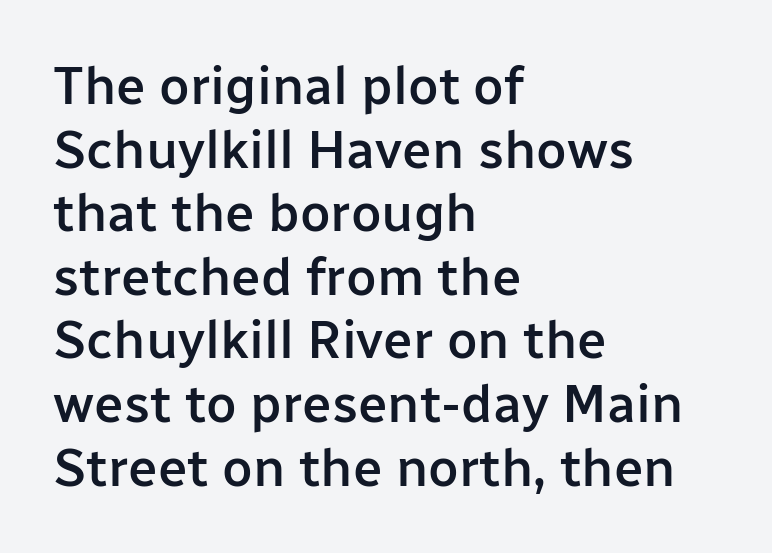
The image shows 53 px semibold sans-serif type, upright; set left-aligned, line spacing 1.2x, normal letter spacing, not underlined; low stroke contrast and a medium x-height.
